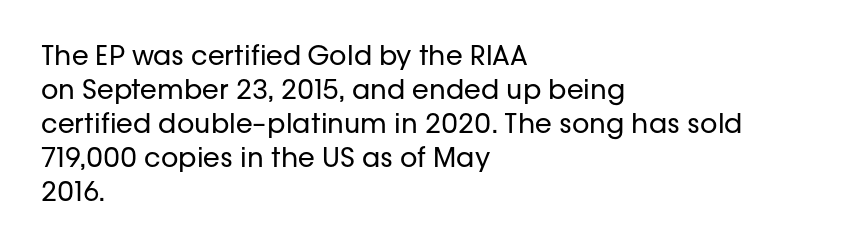
Vertically, the passage feels balanced, rows spaced as you'd expect. The strip under each line holds only bare page. Weight: in the light-to-regular range. Glyph-to-glyph distance matches everyday printed text.
